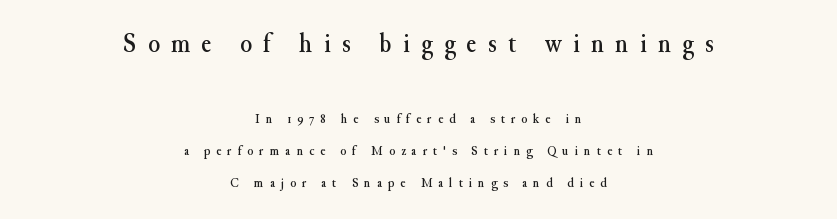
Q: Is the text italic (slanted)? A: No, it is upright.
Q: Is the text underlined? A: No.
Q: How is the paragraph aligned? A: Centered.
Q: Is the spacing between letters normal or unusually wide? A: Unusually wide.
Q: Is the spacing between lines tight, normal or loose? A: Loose.
Q: Which block of text is set in a larger size, the first (top) or the second (bottom)? A: The first (top) one.
